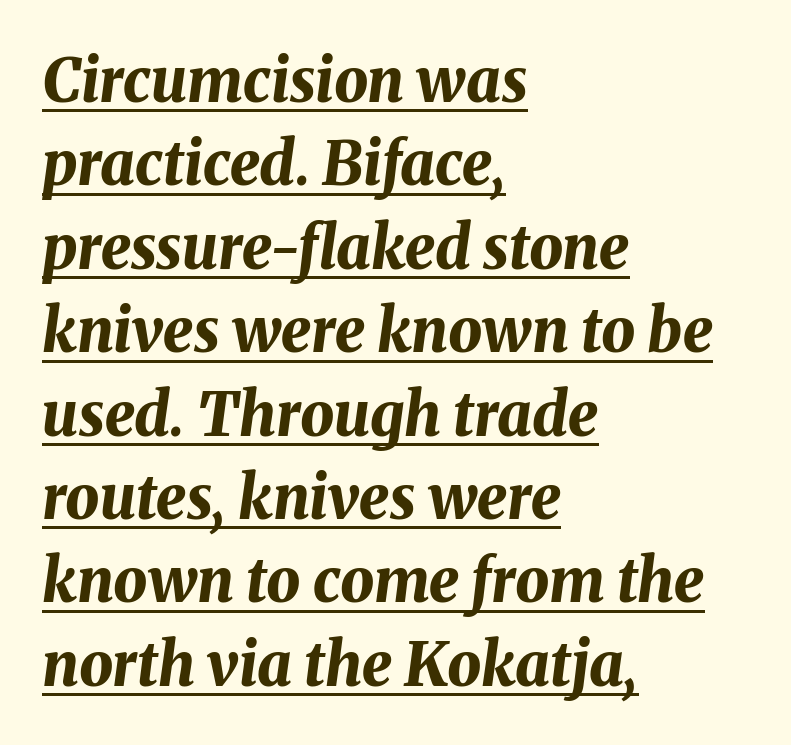
{"italic": "yes", "lean": "right", "slant_degrees": 8, "bold": "yes", "weight": "bold", "width": "normal", "stroke_contrast": "medium", "x_height": "medium", "monospaced": "no", "underline": "yes", "align": "left", "line_spacing": "normal", "line_spacing_ratio": 1.39, "letter_spacing": "normal", "letter_spacing_em": 0.0, "glyph_px": 60}
